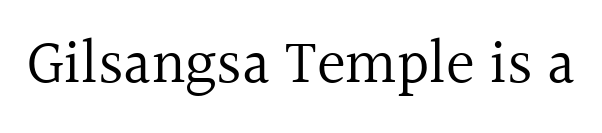
Q: Is the text bold? A: No.
Q: Is the text italic (slanted)? A: No, it is upright.
Q: Is the typeface a serif or a sans-serif typeface? A: Serif.
Q: Is the text underlined? A: No.
Q: Is the spacing between letters normal or unusually wide? A: Normal.
Q: Width (condensed, normal, or wide)? A: Normal.
Q: x-height? A: Medium.
Q: Monospaced? A: No.
